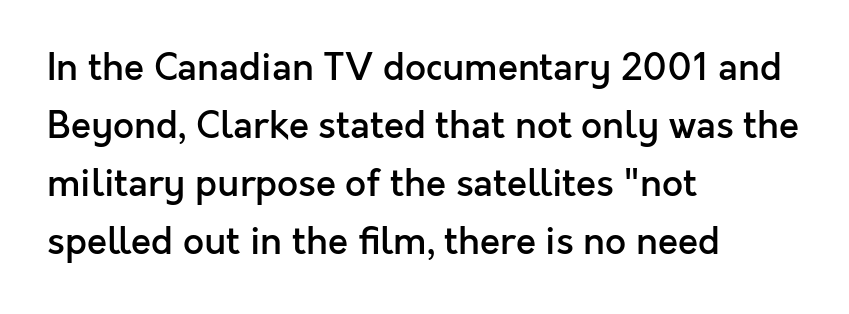
Stroke terminals: plain, sans-serif. You can tell it's not italic because the verticals are truly vertical. Here the glyphs are tracked normally, forming tight word shapes. The passage is arranged the way most books set body copy — flush left. This sample has the flowing, uneven cadence of proportional lettering. The vertical gap from one line to the next is medium.
